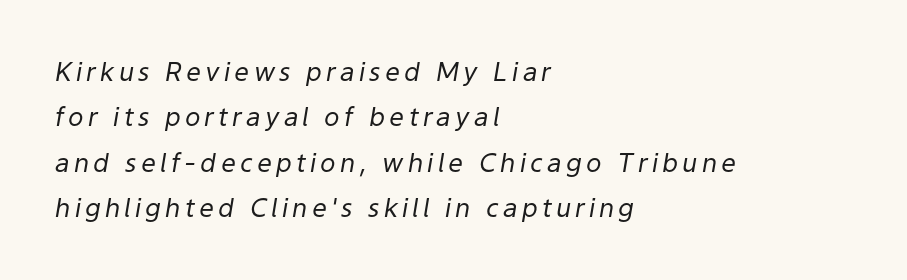
Q: Is the text bold? A: No.
Q: Is the text italic (slanted)? A: Yes, it leans right by about 9 degrees.
Q: Is the text underlined? A: No.
Q: How is the paragraph aligned? A: Left-aligned.
